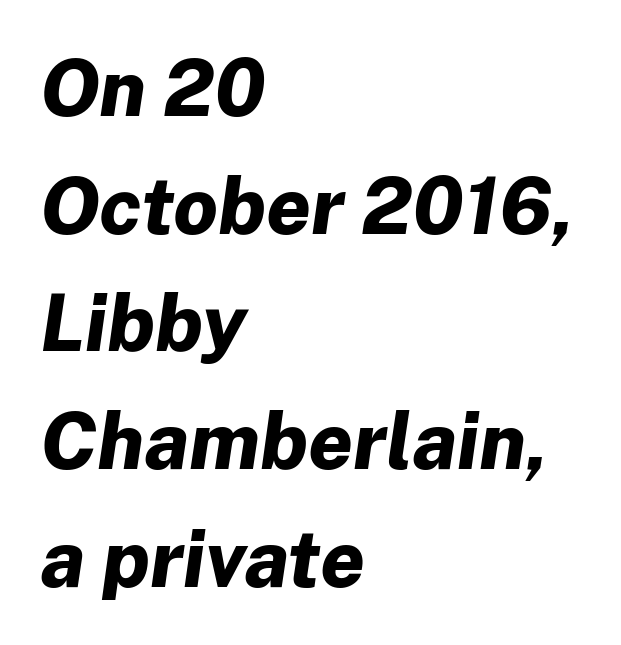
{"italic": "yes", "lean": "right", "slant_degrees": 8, "bold": "yes", "weight": "bold", "width": "normal", "stroke_contrast": "low", "x_height": "medium", "monospaced": "no", "underline": "no", "align": "left", "line_spacing": "normal", "line_spacing_ratio": 1.49, "letter_spacing": "normal", "letter_spacing_em": 0.0, "glyph_px": 79}
